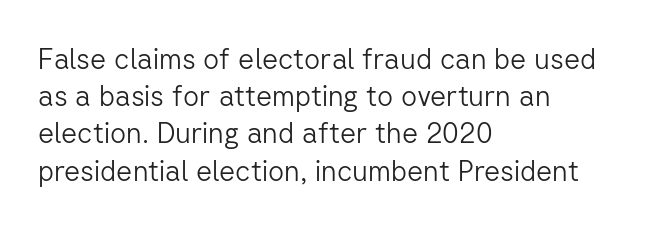
Q: Is the text bold? A: No.
Q: Is the text italic (slanted)? A: No, it is upright.
Q: Is the typeface a serif or a sans-serif typeface? A: Sans-serif.
Q: Is the text underlined? A: No.
Q: How is the paragraph aligned? A: Left-aligned.
Q: Is the spacing between letters normal or unusually wide? A: Normal.
Q: Is the spacing between lines tight, normal or loose? A: Normal.
Q: Width (condensed, normal, or wide)? A: Normal.
Q: Stroke contrast? A: Low.
Q: x-height? A: Medium.
Q: Monospaced? A: No.
